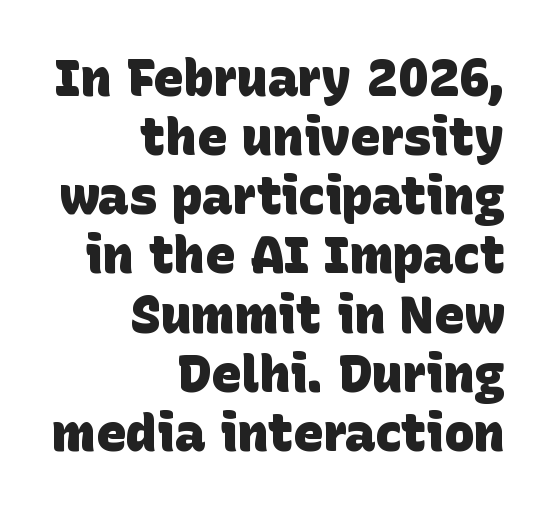
{"serif": "no", "bold": "yes", "weight": "heavy", "width": "normal", "stroke_contrast": "low", "x_height": "large", "monospaced": "no", "underline": "no", "align": "right", "line_spacing_ratio": 1.16, "letter_spacing": "normal", "letter_spacing_em": 0.0, "glyph_px": 51}
